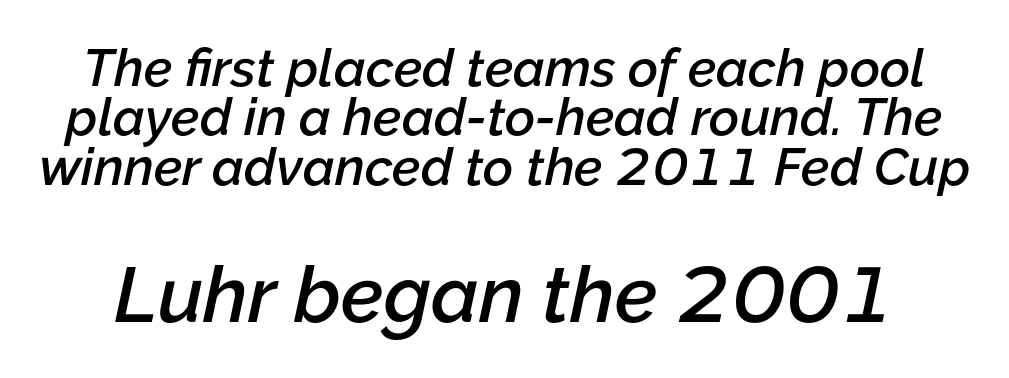
{"italic": "yes", "lean": "right", "slant_degrees": 12, "bold": "semi", "weight": "semibold", "width": "normal", "stroke_contrast": "low", "x_height": "medium", "monospaced": "no", "underline": "no", "line_spacing": "tight", "line_spacing_ratio": 0.95, "letter_spacing": "normal", "letter_spacing_em": 0.0, "larger_block": "second", "size_ratio": 1.5, "glyph_px": 78}
